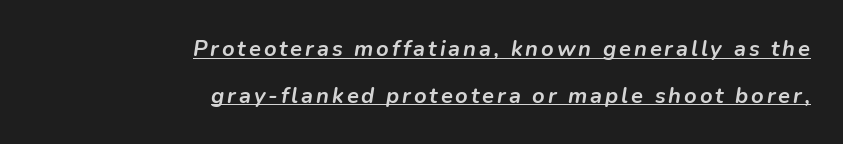
{"italic": "yes", "lean": "right", "slant_degrees": 9, "bold": "yes", "underline": "yes", "align": "right", "line_spacing": "loose", "line_spacing_ratio": 2.12, "glyph_px": 22}
